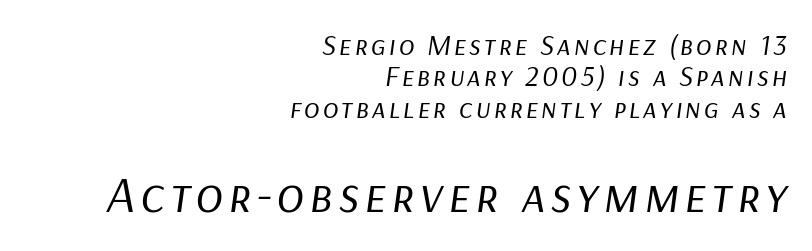
Q: Is the text bold? A: No.
Q: Is the text italic (slanted)? A: Yes, it leans right by about 9 degrees.
Q: Is the text underlined? A: No.
Q: How is the paragraph aligned? A: Right-aligned.
Q: Is the spacing between lines tight, normal or loose? A: Tight.
Q: Which block of text is set in a larger size, the first (top) or the second (bottom)? A: The second (bottom) one.
Q: Width (condensed, normal, or wide)? A: Normal.
Q: Stroke contrast? A: Low.
Q: x-height? A: Medium.
Q: Monospaced? A: No.
